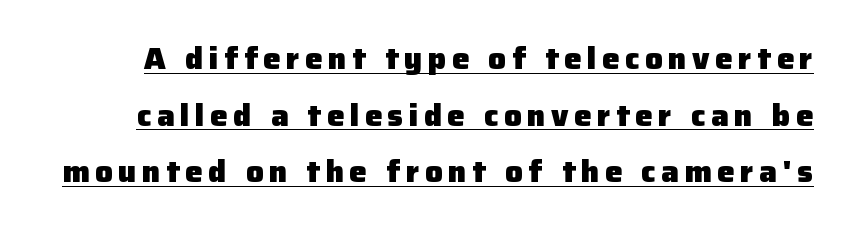
The image shows 31 px heavy sans-serif type, upright; set line spacing 1.83x, underlined; low stroke contrast and a medium x-height.
